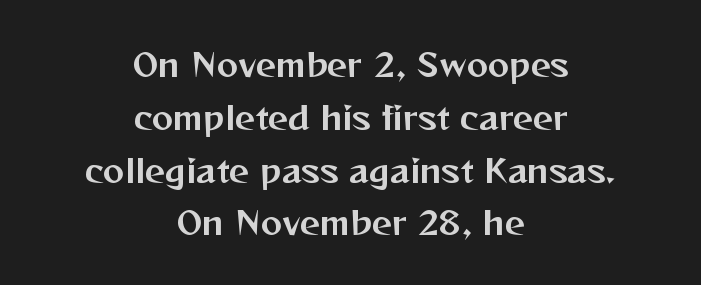
The image shows 32 px sans-serif type, upright; set centered, normal line spacing (1.65x), normal letter spacing, not underlined; medium stroke contrast and a medium x-height.
